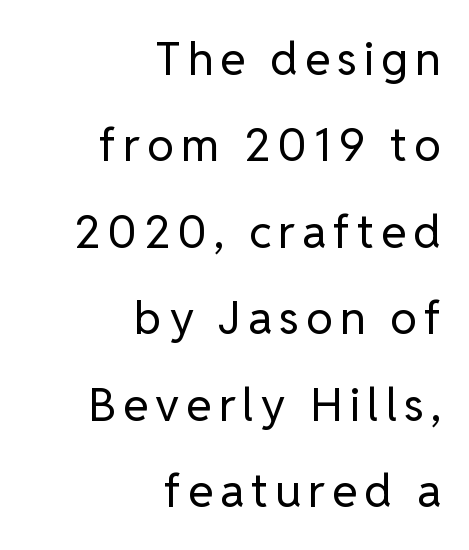
{"serif": "no", "italic": "no", "bold": "no", "weight": "regular", "width": "normal", "stroke_contrast": "low", "x_height": "medium", "monospaced": "no", "underline": "no", "align": "right", "line_spacing_ratio": 1.88, "glyph_px": 46}
